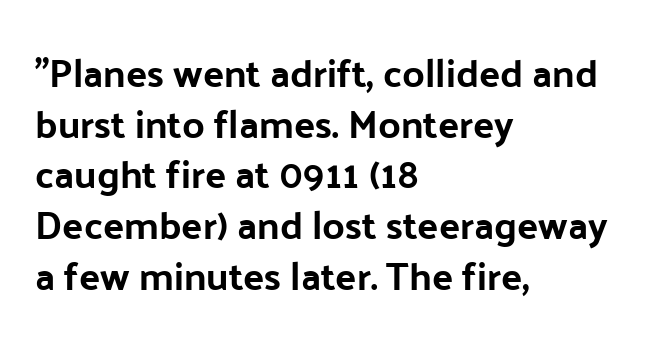
Q: Is the text italic (slanted)? A: No, it is upright.
Q: Is the typeface a serif or a sans-serif typeface? A: Sans-serif.
Q: Is the text underlined? A: No.
Q: How is the paragraph aligned? A: Left-aligned.
Q: Is the spacing between letters normal or unusually wide? A: Normal.
Q: Is the spacing between lines tight, normal or loose? A: Normal.
Q: Width (condensed, normal, or wide)? A: Normal.
Q: Stroke contrast? A: Low.
Q: x-height? A: Medium.
Q: Monospaced? A: No.
